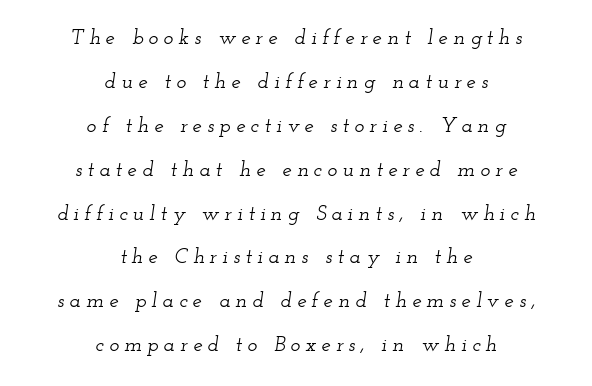
{"italic": "yes", "lean": "right", "slant_degrees": 12, "underline": "no", "align": "center", "line_spacing": "loose", "line_spacing_ratio": 2.09, "letter_spacing": "wide", "letter_spacing_em": 0.25, "glyph_px": 21}
